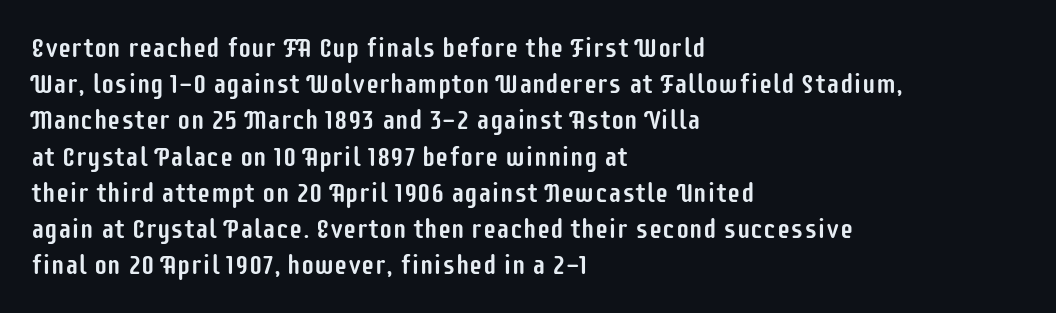
A normal amount of white space separates one row of letters from the next. Rendered with straight, roman letterforms. Rule under the text: the space is simply empty. Glyph-to-glyph distance matches everyday printed text. Horizontal alignment here is leftward, the default for most running prose.
